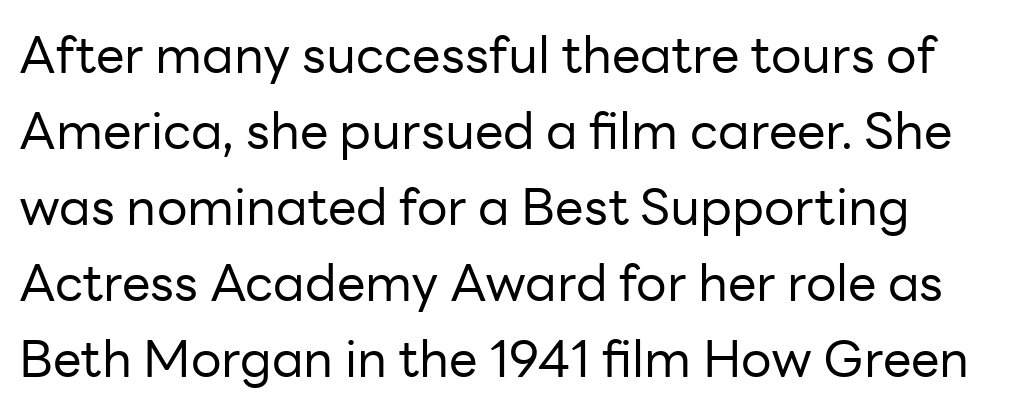
Q: Is the text bold? A: No.
Q: Is the text italic (slanted)? A: No, it is upright.
Q: Is the typeface a serif or a sans-serif typeface? A: Sans-serif.
Q: Is the text underlined? A: No.
Q: How is the paragraph aligned? A: Left-aligned.
Q: Is the spacing between letters normal or unusually wide? A: Normal.
Q: Is the spacing between lines tight, normal or loose? A: Normal.
Q: Width (condensed, normal, or wide)? A: Normal.
Q: Stroke contrast? A: Low.
Q: x-height? A: Medium.
Q: Monospaced? A: No.
